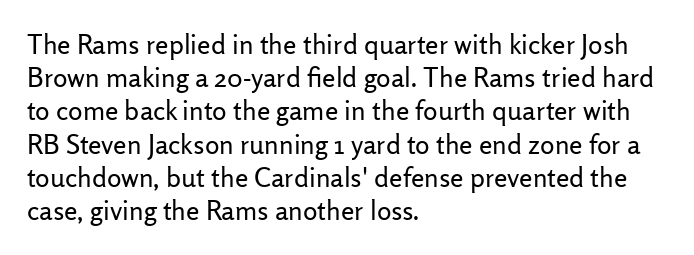
Q: Is the text bold? A: No.
Q: Is the text italic (slanted)? A: No, it is upright.
Q: Is the text underlined? A: No.
Q: How is the paragraph aligned? A: Left-aligned.
Q: Is the spacing between letters normal or unusually wide? A: Normal.
